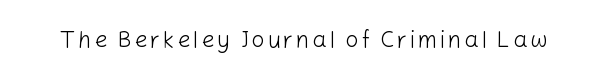
Q: Is the text bold? A: No.
Q: Is the text italic (slanted)? A: No, it is upright.
Q: Is the text underlined? A: No.
